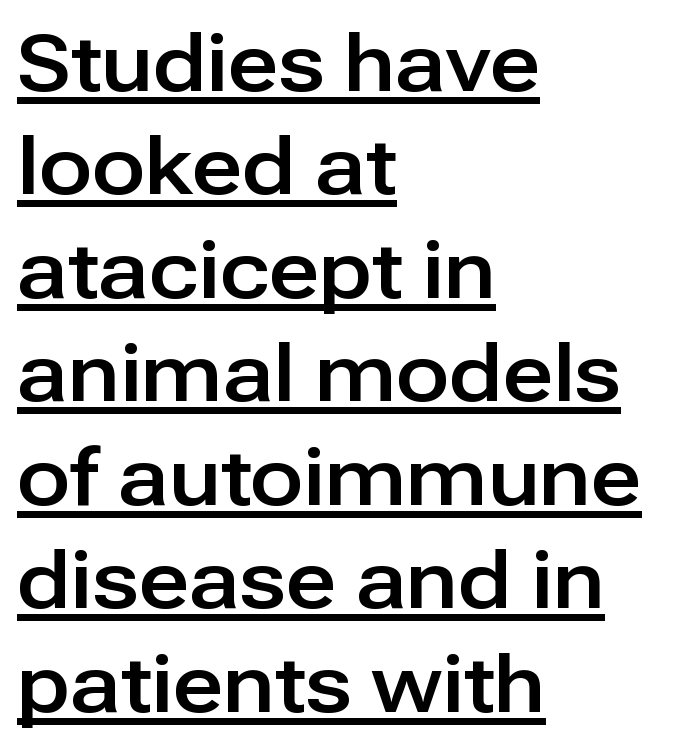
{"serif": "no", "italic": "no", "width": "normal", "stroke_contrast": "low", "x_height": "medium", "monospaced": "no", "underline": "yes", "align": "left", "line_spacing": "normal", "line_spacing_ratio": 1.31, "letter_spacing": "normal", "letter_spacing_em": 0.0, "glyph_px": 79}
